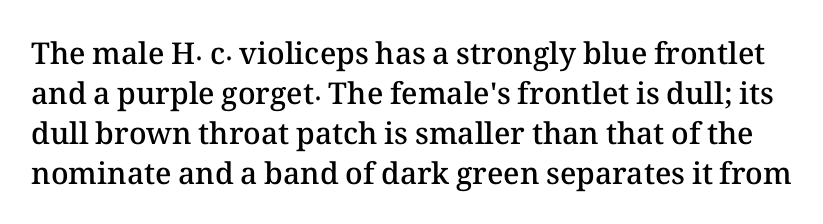
The image shows 30 px semibold type, upright; set normal line spacing (1.33x), normal letter spacing, not underlined; medium stroke contrast and a medium x-height.
